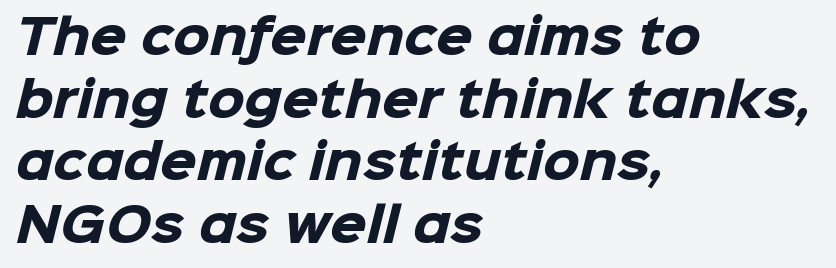
The image shows 47 px heavy sans-serif type; set left-aligned, normal line spacing (1.33x), normal letter spacing, not underlined; low stroke contrast and a medium x-height.
